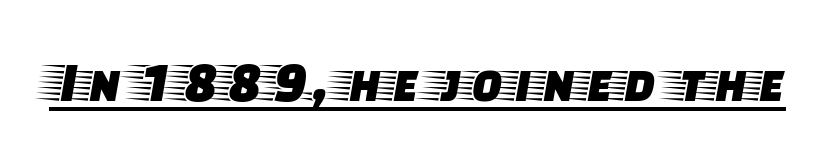
Regarding serifs, this sample has them. Observe the ordinary spacing: letters are neighbours, not strangers. The typesetter has applied underlining to the passage shown. Here the designer chose a conventional face with non-uniform glyph widths.
